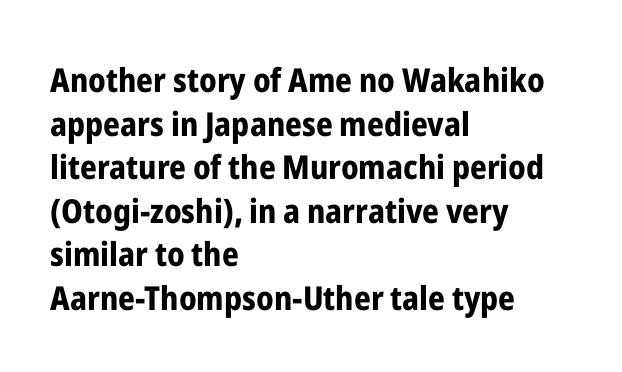
I'd call this a sans setting — the letters go barefoot. You could not count columns in this text — the font is proportionally spaced. The zone under the glyphs is completely vacant. Emphasis by weight is at full strength: bold. Tracking here is standard; glyphs follow each other at the usual distance. Regarding leading, the lines here are spaced in the standard way.
